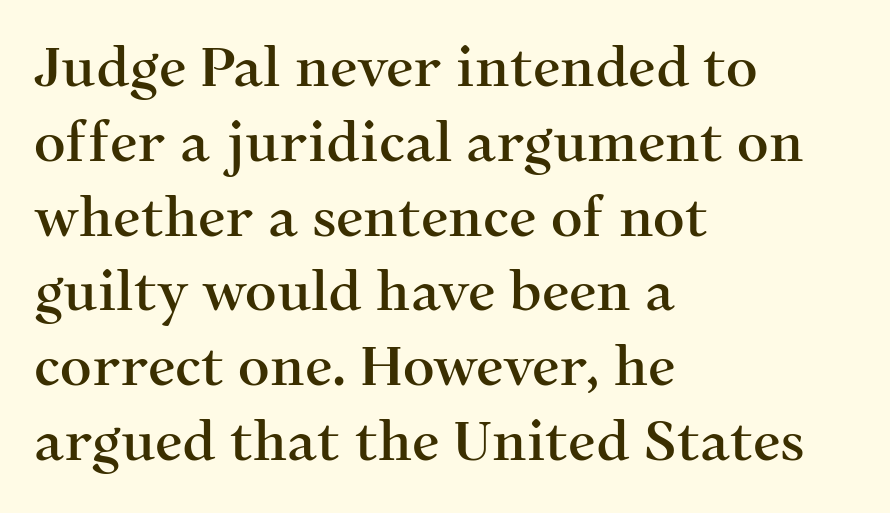
Q: Is the text italic (slanted)? A: No, it is upright.
Q: Is the typeface a serif or a sans-serif typeface? A: Serif.
Q: Is the text underlined? A: No.
Q: How is the paragraph aligned? A: Left-aligned.
Q: Is the spacing between letters normal or unusually wide? A: Normal.
Q: Is the spacing between lines tight, normal or loose? A: Normal.
Q: Width (condensed, normal, or wide)? A: Normal.
Q: Stroke contrast? A: Medium.
Q: x-height? A: Medium.
Q: Monospaced? A: No.
